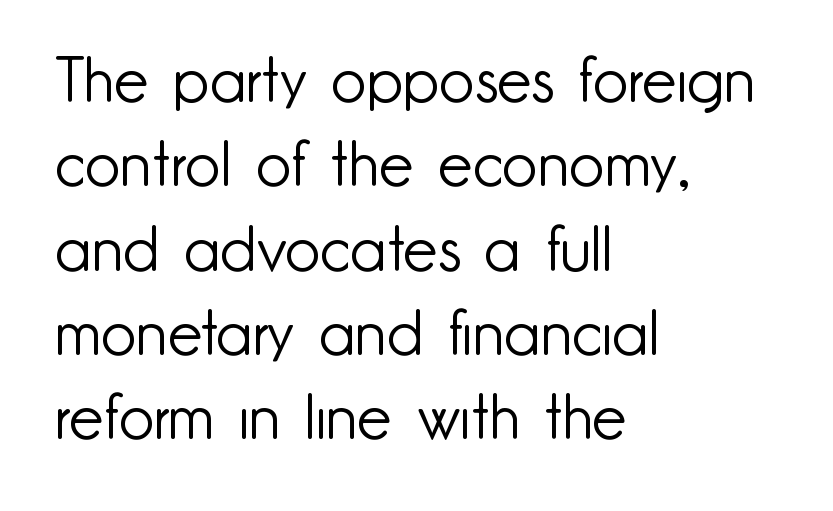
{"serif": "no", "italic": "no", "bold": "no", "weight": "light", "width": "normal", "stroke_contrast": "low", "x_height": "small", "monospaced": "no", "underline": "no", "align": "left", "line_spacing": "normal", "line_spacing_ratio": 1.36, "letter_spacing": "normal", "letter_spacing_em": 0.0, "glyph_px": 62}
